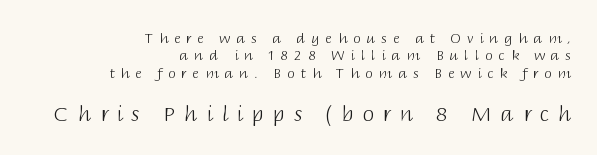
A typesetter would mark this as roman, not italic. Compared with typical body copy, the letter spacing here is much looser. Rows of type keep a routine distance in the vertical direction. A quiet, ordinary-to-light weight characterises the typeface. Which chunk is bigger? The second one — the bottom block dwarfs the top. Every row of glyphs terminates at an identical x-position on the right.
